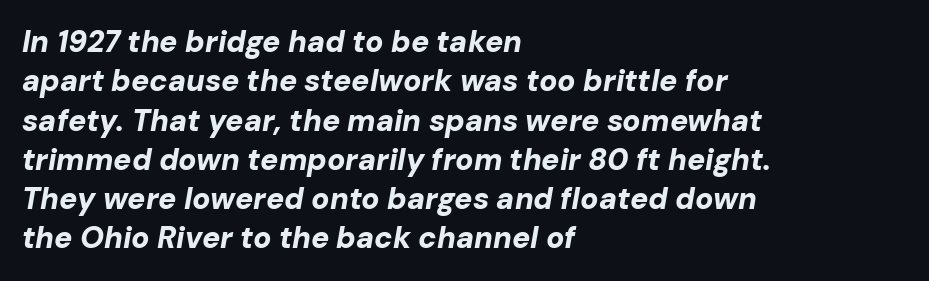
{"italic": "yes", "lean": "right", "slant_degrees": 10, "bold": "yes", "weight": "bold", "width": "normal", "stroke_contrast": "low", "x_height": "medium", "monospaced": "no", "underline": "no", "align": "left", "line_spacing": "normal", "line_spacing_ratio": 1.31, "letter_spacing": "normal", "letter_spacing_em": 0.0, "glyph_px": 30}
